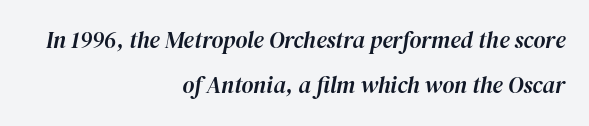
Q: Is the text italic (slanted)? A: Yes, it leans right by about 12 degrees.
Q: Is the text underlined? A: No.
Q: How is the paragraph aligned? A: Right-aligned.
Q: Is the spacing between letters normal or unusually wide? A: Normal.
Q: Is the spacing between lines tight, normal or loose? A: Loose.
